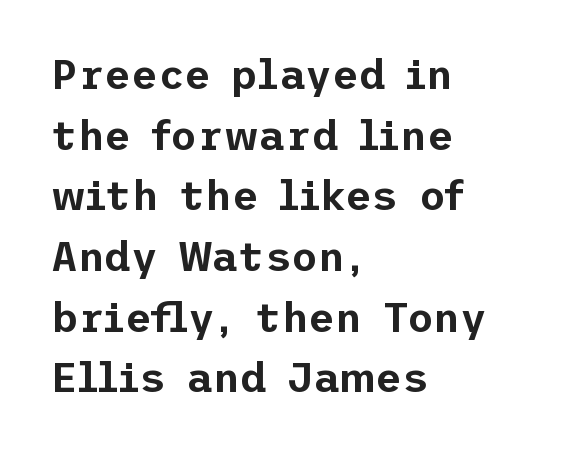
Q: Is the text italic (slanted)? A: No, it is upright.
Q: Is the typeface a serif or a sans-serif typeface? A: Sans-serif.
Q: Is the text underlined? A: No.
Q: How is the paragraph aligned? A: Left-aligned.
Q: Is the spacing between letters normal or unusually wide? A: Normal.
Q: Is the spacing between lines tight, normal or loose? A: Normal.
Q: Width (condensed, normal, or wide)? A: Normal.
Q: Stroke contrast? A: Low.
Q: x-height? A: Medium.
